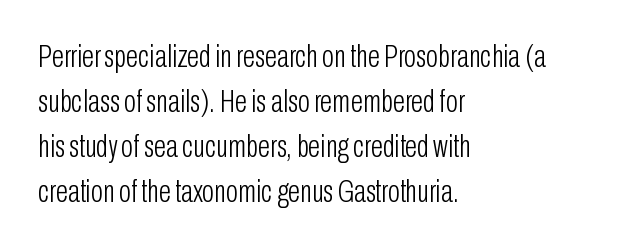
{"serif": "no", "italic": "no", "bold": "no", "weight": "light", "width": "condensed", "stroke_contrast": "low", "x_height": "medium", "monospaced": "no", "underline": "no", "align": "left", "line_spacing": "normal", "line_spacing_ratio": 1.41, "letter_spacing": "normal", "letter_spacing_em": 0.0, "glyph_px": 32}
